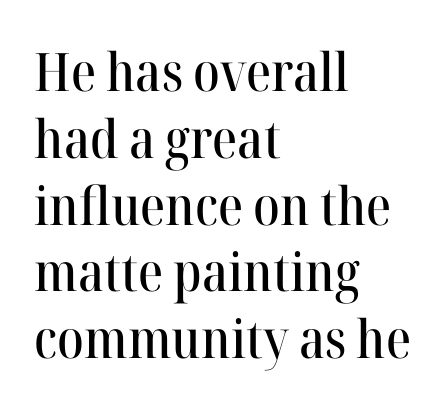
Lines of text with bare space underneath. Looks like regular typesetting: each glyph gets only the width it needs. Alignment: flush left. Students, observe: this is what conventionally led text looks like. Small tapered or slab feet sit at the stroke ends, so this counts as serif. What stands out about the letter spacing? Nothing — it is the standard amount.
